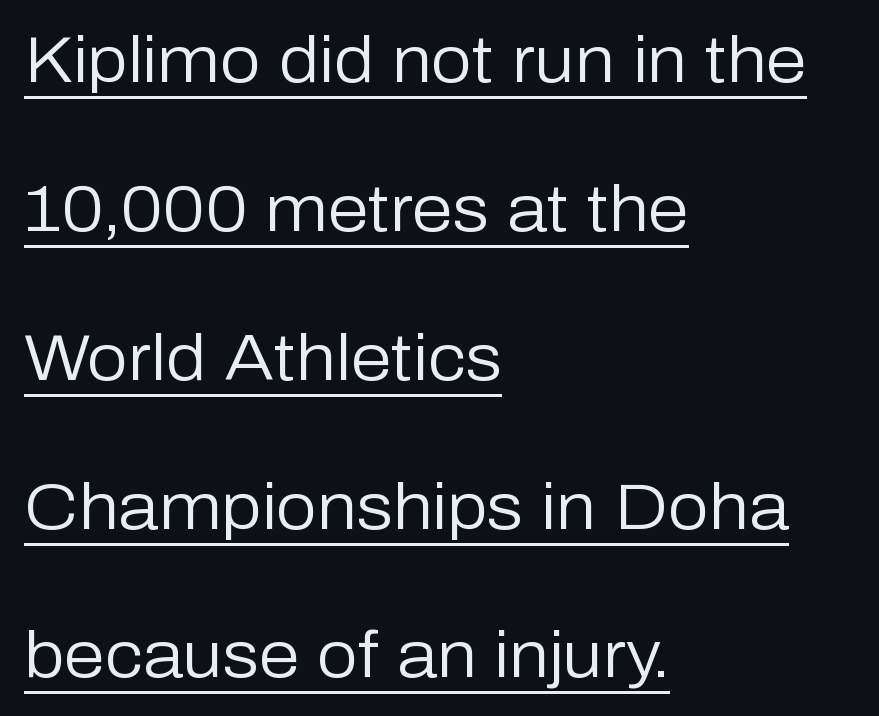
Q: Is the text bold? A: No.
Q: Is the text italic (slanted)? A: No, it is upright.
Q: Is the typeface a serif or a sans-serif typeface? A: Sans-serif.
Q: Is the text underlined? A: Yes.
Q: How is the paragraph aligned? A: Left-aligned.
Q: Is the spacing between letters normal or unusually wide? A: Normal.
Q: Is the spacing between lines tight, normal or loose? A: Loose.
Q: Width (condensed, normal, or wide)? A: Normal.
Q: Stroke contrast? A: Low.
Q: x-height? A: Medium.
Q: Monospaced? A: No.
